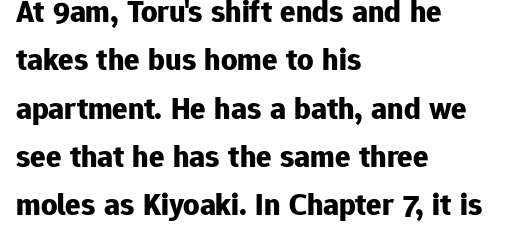
The image shows 32 px bold sans-serif type, upright; set left-aligned, normal line spacing (1.51x), normal letter spacing, not underlined; low stroke contrast and a medium x-height.
